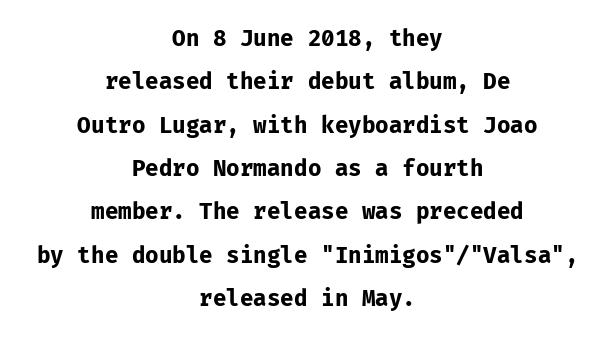
Q: Is the text bold? A: Yes.
Q: Is the text italic (slanted)? A: No, it is upright.
Q: Is the text underlined? A: No.
Q: How is the paragraph aligned? A: Centered.
Q: Is the spacing between letters normal or unusually wide? A: Normal.
Q: Is the spacing between lines tight, normal or loose? A: Loose.
